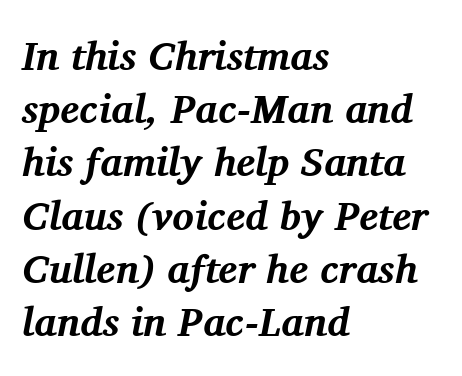
Heavy-handed strokes throughout: this text is bold. Line spacing here is normal. A typesetter would mark this as italic. Short note: letters normally spaced. If you drew a ruler down the left edge, every line would touch it.
